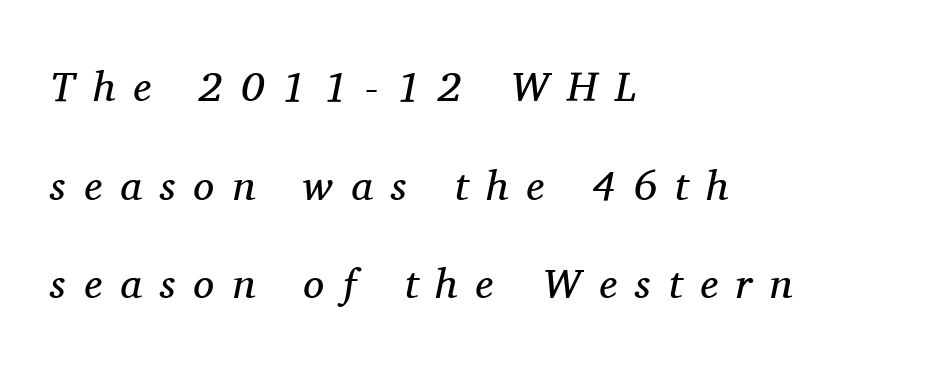
Q: Is the text bold? A: No.
Q: Is the text italic (slanted)? A: Yes, it leans right by about 11 degrees.
Q: Is the typeface a serif or a sans-serif typeface? A: Serif.
Q: Is the text underlined? A: No.
Q: How is the paragraph aligned? A: Left-aligned.
Q: Is the spacing between letters normal or unusually wide? A: Unusually wide.
Q: Is the spacing between lines tight, normal or loose? A: Loose.
Q: Width (condensed, normal, or wide)? A: Normal.
Q: Stroke contrast? A: Medium.
Q: x-height? A: Medium.
Q: Monospaced? A: No.
